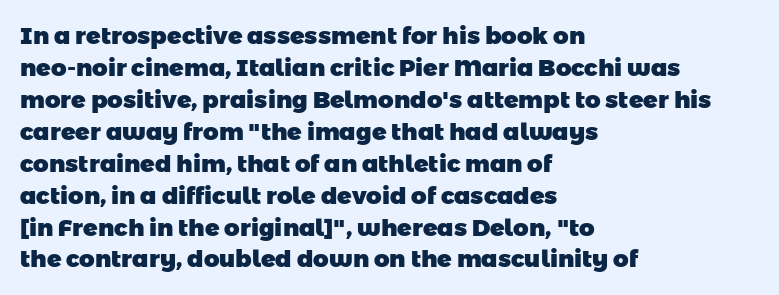
{"bold": "yes", "underline": "no", "align": "left", "line_spacing": "normal", "line_spacing_ratio": 1.33, "letter_spacing": "normal", "letter_spacing_em": 0.0, "glyph_px": 24}
